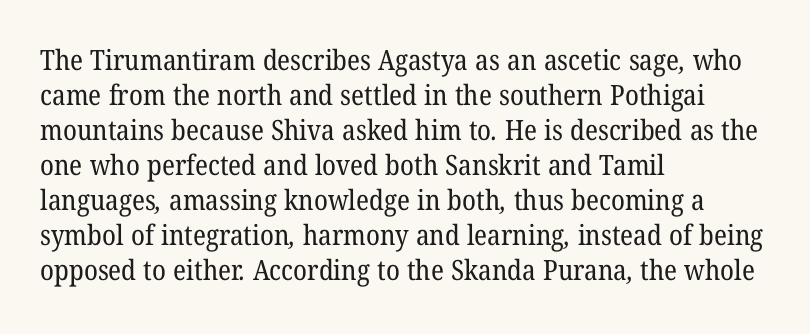
A typesetter would call this proportional, since set widths differ per character. The glyphs are unaccompanied by any horizontal stroke below them. In CSS terms this would be text-align: left. Serif or sans? Serif — the stroke terminals have little feet.
